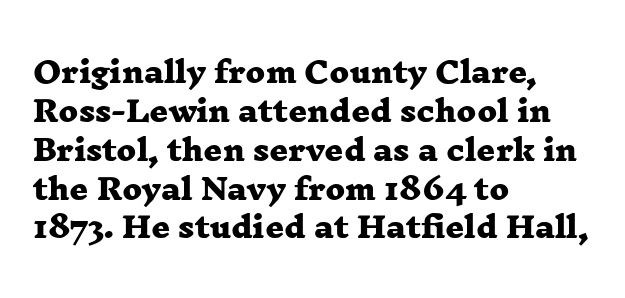
Honestly, the letter spacing is just normal — you wouldn't notice it. The gap between lines stays unmarked. Is this a fixed-width face? No — the glyphs have proportional, varying widths. Type style note: has serifs.
